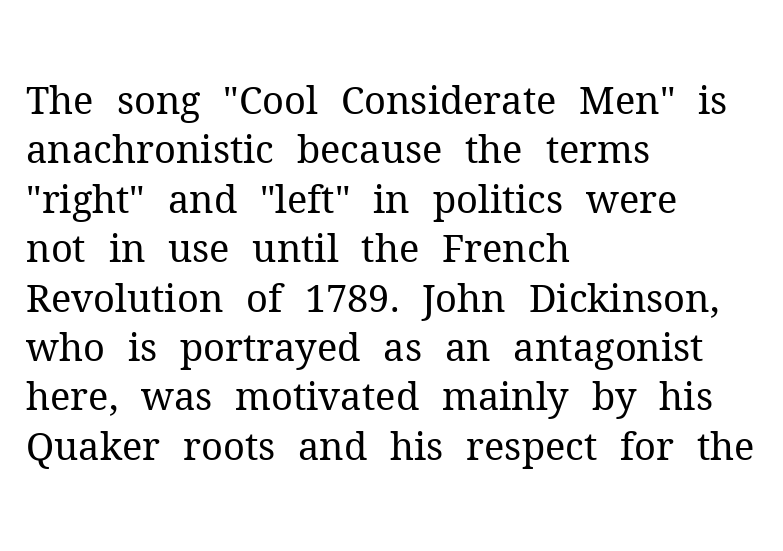
Compared with a typical body face, this is equally light or lighter still. The typeface chosen for these lines features serifs. A typesetter would call this proportional, since set widths differ per character. Default kerning and tracking; the words read as compact shapes. Does the lettering tilt? It doesn't — this is upright.
